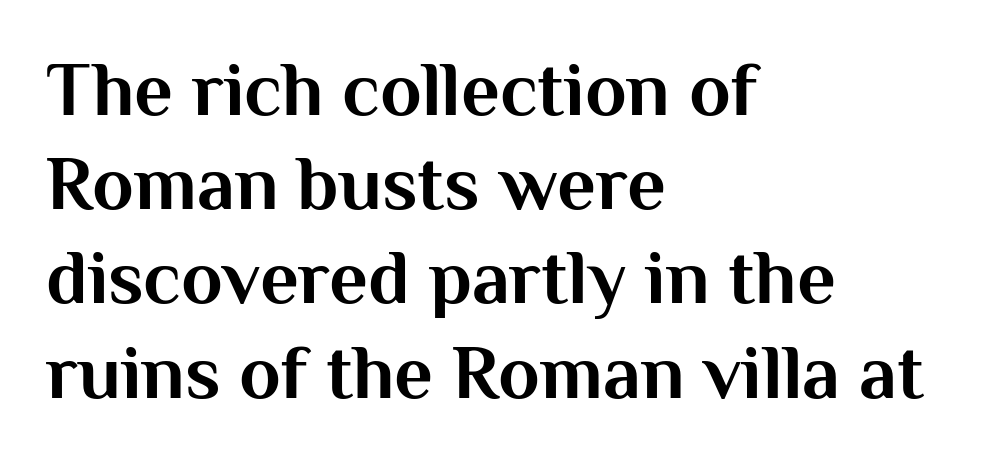
The letterforms sit shoulder to shoulder at normal distance. Any mark beneath the type? The region is blank. The text block is weighted toward the left margin, trailing off unevenly rightward. Unlike a traditional serif, this face leaves its strokes unadorned. Proportional: the letters do not fall into vertical columns. Summary of weight: heavy, a full bold.
